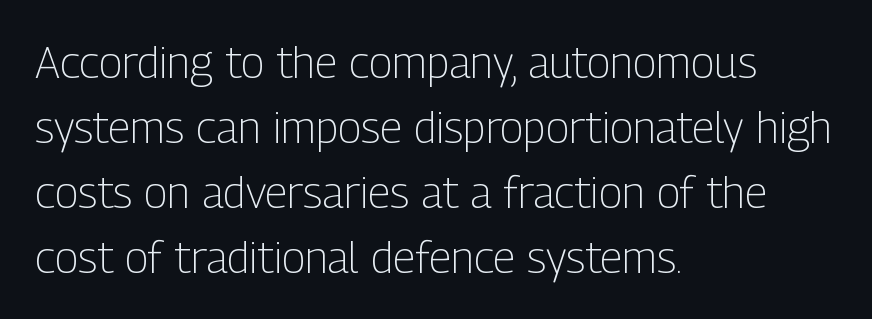
The image shows 44 px light, condensed sans-serif type, upright; set left-aligned, normal line spacing (1.48x), normal letter spacing, not underlined; low stroke contrast and a medium x-height.
